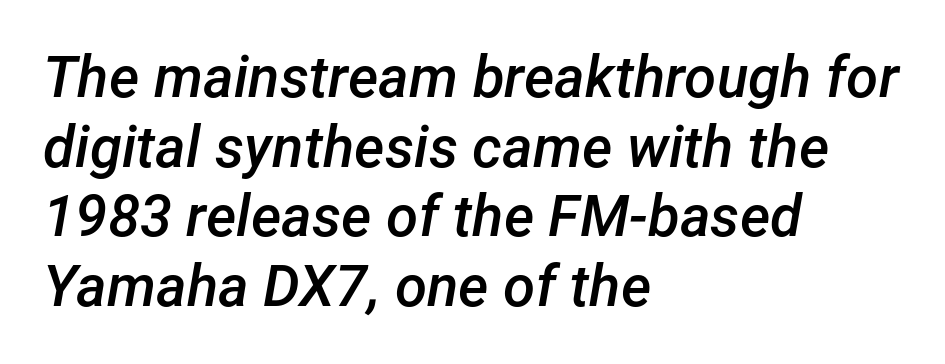
Spacing between characters is what you'd get straight out of the box. Each row of text sits above clean, open space. The setting favours the left margin, as ordinary paragraphs usually do. Strokes here are thickened, but only to semibold level. The face used here is proportionally spaced, like ordinary book or web type.
